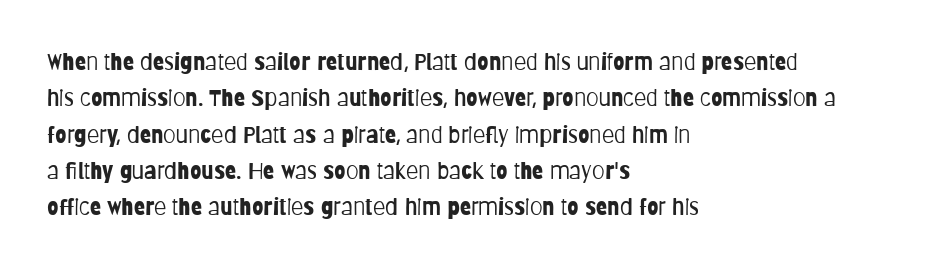
Q: Is the text bold? A: No.
Q: Is the text italic (slanted)? A: No, it is upright.
Q: Is the text underlined? A: No.
Q: How is the paragraph aligned? A: Left-aligned.
Q: Is the spacing between letters normal or unusually wide? A: Normal.
Q: Is the spacing between lines tight, normal or loose? A: Normal.
